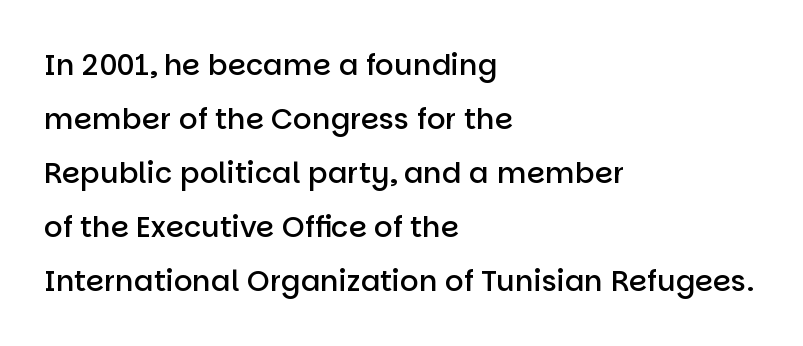
Q: Is the text bold? A: Semi-bold.
Q: Is the text italic (slanted)? A: No, it is upright.
Q: Is the typeface a serif or a sans-serif typeface? A: Sans-serif.
Q: Is the text underlined? A: No.
Q: How is the paragraph aligned? A: Left-aligned.
Q: Is the spacing between letters normal or unusually wide? A: Normal.
Q: Width (condensed, normal, or wide)? A: Normal.
Q: Stroke contrast? A: Low.
Q: x-height? A: Large.
Q: Monospaced? A: No.
